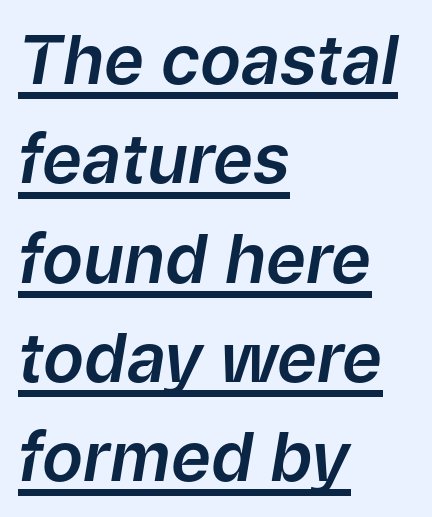
{"italic": "yes", "lean": "right", "slant_degrees": 9, "width": "normal", "stroke_contrast": "low", "x_height": "medium", "monospaced": "no", "underline": "yes", "align": "left", "line_spacing": "normal", "line_spacing_ratio": 1.46, "letter_spacing": "normal", "letter_spacing_em": 0.0, "glyph_px": 68}
